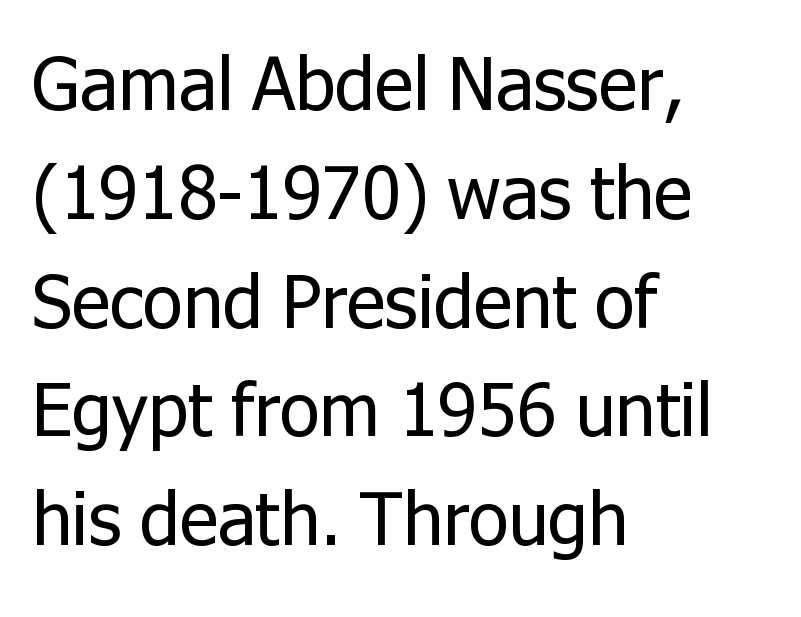
Q: Is the text bold? A: No.
Q: Is the text italic (slanted)? A: No, it is upright.
Q: Is the typeface a serif or a sans-serif typeface? A: Sans-serif.
Q: Is the text underlined? A: No.
Q: How is the paragraph aligned? A: Left-aligned.
Q: Is the spacing between letters normal or unusually wide? A: Normal.
Q: Is the spacing between lines tight, normal or loose? A: Normal.
Q: Width (condensed, normal, or wide)? A: Normal.
Q: Stroke contrast? A: Low.
Q: x-height? A: Medium.
Q: Monospaced? A: No.
